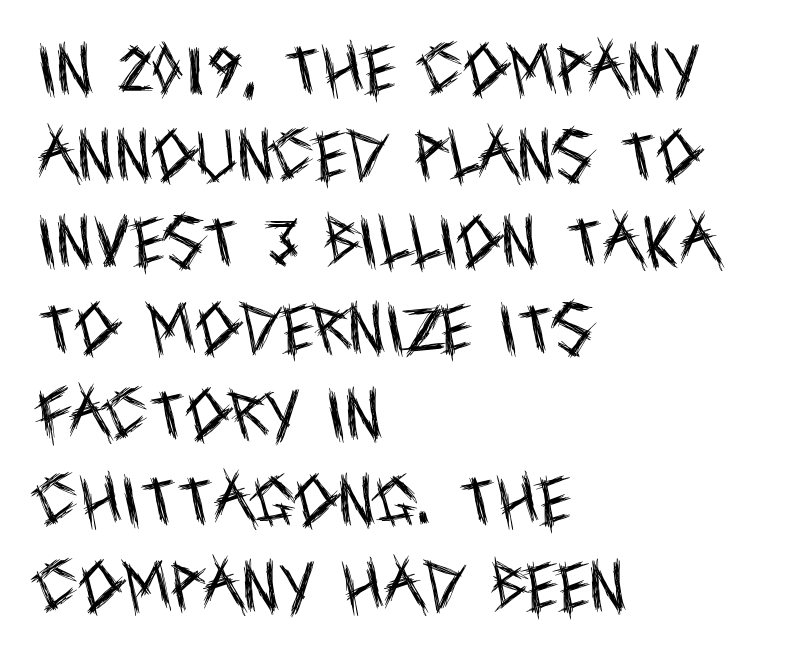
Q: Is the text bold? A: No.
Q: Is the text italic (slanted)? A: No, it is upright.
Q: Is the typeface a serif or a sans-serif typeface? A: Sans-serif.
Q: Is the text underlined? A: No.
Q: How is the paragraph aligned? A: Left-aligned.
Q: Is the spacing between letters normal or unusually wide? A: Normal.
Q: Is the spacing between lines tight, normal or loose? A: Normal.
Q: Width (condensed, normal, or wide)? A: Condensed.
Q: x-height? A: Large.
Q: Monospaced? A: No.
